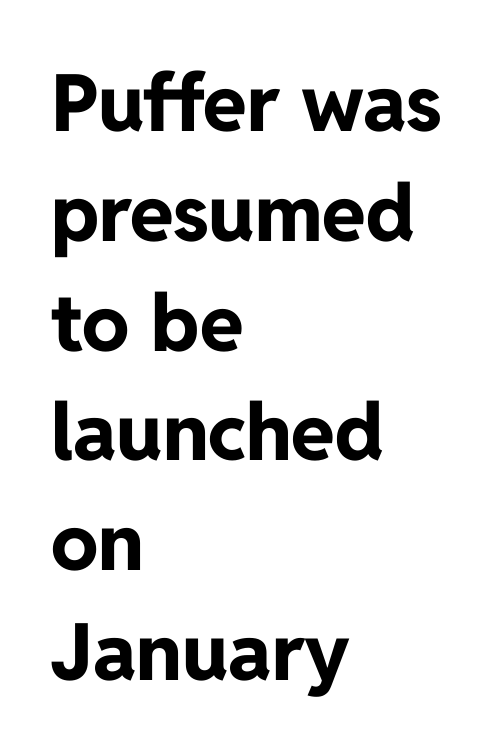
Q: Is the text bold? A: Yes.
Q: Is the text italic (slanted)? A: No, it is upright.
Q: Is the typeface a serif or a sans-serif typeface? A: Sans-serif.
Q: Is the text underlined? A: No.
Q: How is the paragraph aligned? A: Left-aligned.
Q: Is the spacing between letters normal or unusually wide? A: Normal.
Q: Is the spacing between lines tight, normal or loose? A: Normal.
Q: Width (condensed, normal, or wide)? A: Normal.
Q: Stroke contrast? A: Low.
Q: x-height? A: Medium.
Q: Monospaced? A: No.
